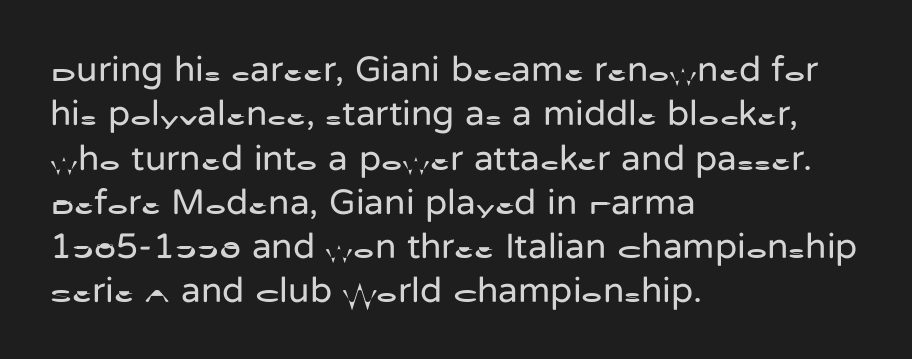
{"serif": "no", "italic": "no", "bold": "no", "weight": "regular", "width": "normal", "stroke_contrast": "low", "x_height": "medium", "monospaced": "no", "underline": "no", "align": "left", "line_spacing_ratio": 1.23, "letter_spacing": "normal", "letter_spacing_em": 0.0, "glyph_px": 36}
